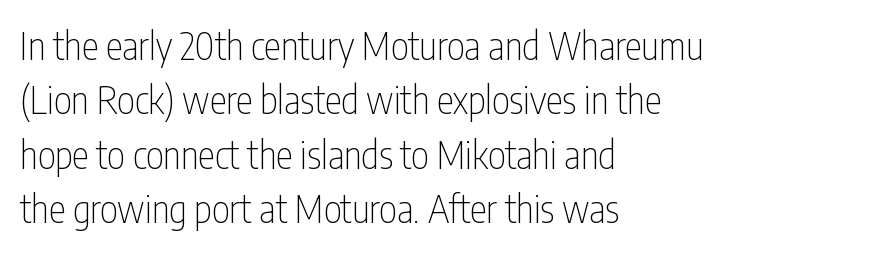
There is no visible air inserted between adjacent glyphs. Tall strokes in this sample are plumb rather than angled. Looks like regular typesetting: each glyph gets only the width it needs. Vertical stems look standard width or narrower in stroke.
